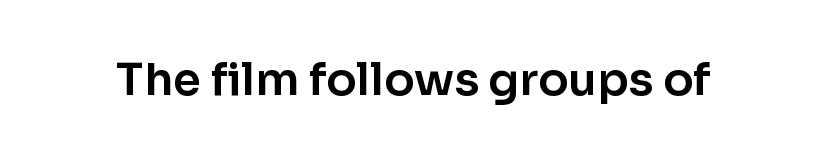
{"serif": "no", "italic": "no", "width": "normal", "stroke_contrast": "low", "x_height": "medium", "monospaced": "no", "underline": "no", "letter_spacing": "normal", "letter_spacing_em": 0.0, "glyph_px": 45}
